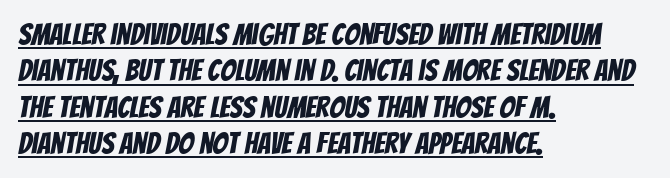
Note the varied advance widths — an 'i' is clearly narrower than an 'm'. Look at the tracking — it's just the regular setting, nothing added. Honestly, the underline is the first thing you notice here. I'd call this a sans setting — the letters go barefoot. Horizontal alignment here is leftward, the default for most running prose.
